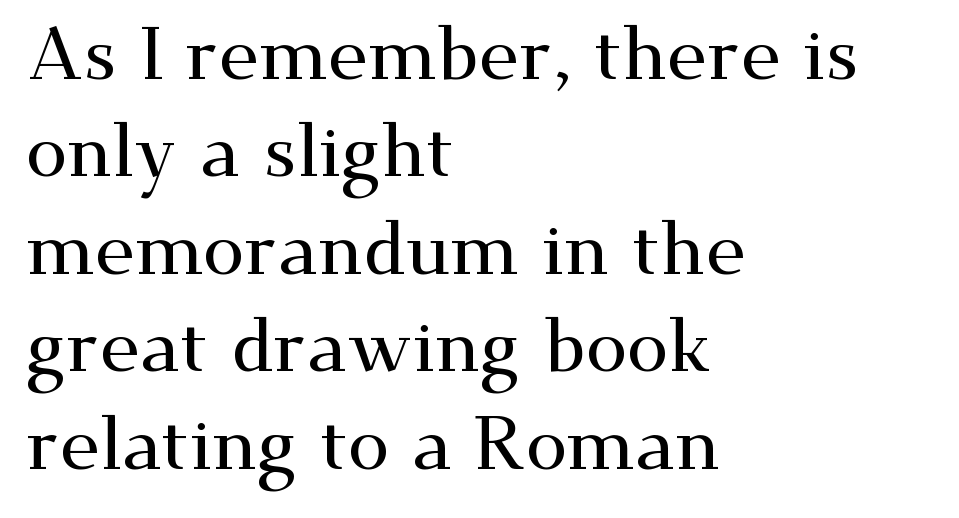
{"serif": "yes", "italic": "no", "width": "wide", "stroke_contrast": "medium", "x_height": "small", "monospaced": "no", "underline": "no", "align": "left", "line_spacing": "normal", "line_spacing_ratio": 1.3, "letter_spacing": "normal", "letter_spacing_em": 0.0, "glyph_px": 75}
